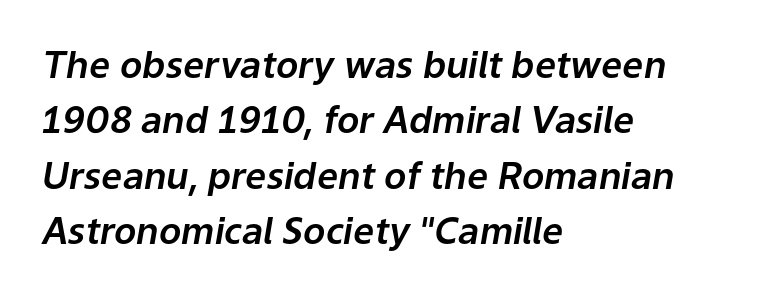
Q: Is the text italic (slanted)? A: Yes, it leans right by about 9 degrees.
Q: Is the text underlined? A: No.
Q: How is the paragraph aligned? A: Left-aligned.
Q: Is the spacing between letters normal or unusually wide? A: Normal.
Q: Is the spacing between lines tight, normal or loose? A: Normal.
Q: Width (condensed, normal, or wide)? A: Normal.
Q: Stroke contrast? A: Low.
Q: x-height? A: Medium.
Q: Monospaced? A: No.
